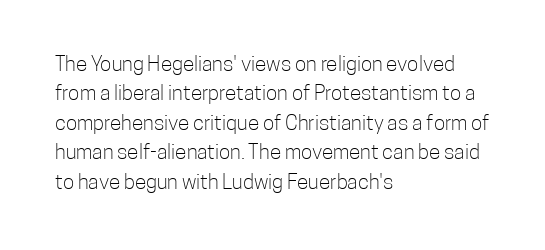
The image shows 21 px text type, upright; set left-aligned, normal line spacing (1.4x), normal letter spacing, not underlined.
